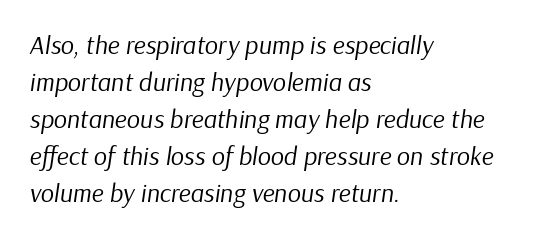
The image shows 26 px text type, italic (leaning right); set left-aligned, normal line spacing (1.42x), normal letter spacing, not underlined.
